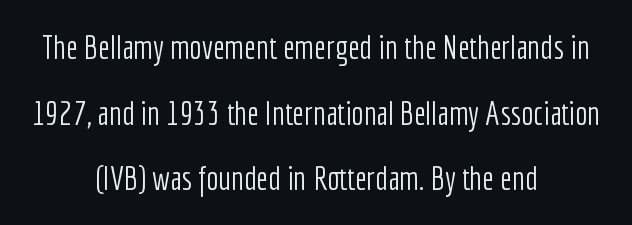
{"serif": "no", "italic": "no", "bold": "no", "weight": "light", "width": "condensed", "stroke_contrast": "low", "x_height": "medium", "monospaced": "no", "underline": "no", "align": "center", "line_spacing": "loose", "line_spacing_ratio": 1.99, "letter_spacing": "normal", "letter_spacing_em": 0.0, "glyph_px": 33}
